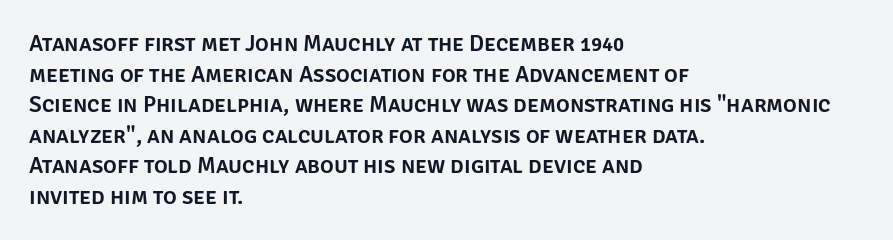
The image shows 23 px text type, upright; set left-aligned, normal line spacing (1.33x), normal letter spacing, not underlined.
